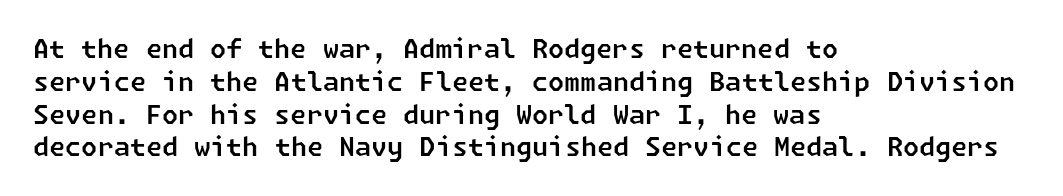
The image shows 26 px text type; set left-aligned, normal line spacing (1.26x), normal letter spacing, not underlined.
